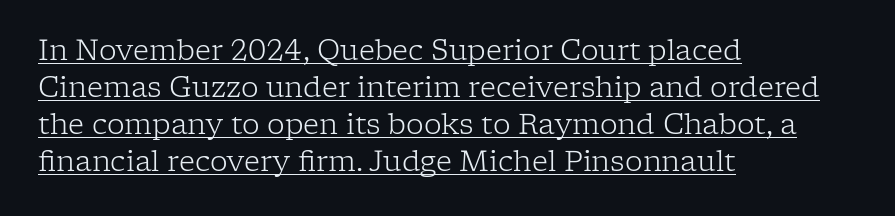
{"serif": "yes", "italic": "no", "bold": "no", "weight": "light", "width": "normal", "stroke_contrast": "low", "x_height": "medium", "monospaced": "no", "underline": "yes", "align": "left", "line_spacing": "normal", "line_spacing_ratio": 1.32, "letter_spacing": "normal", "letter_spacing_em": 0.0, "glyph_px": 28}
